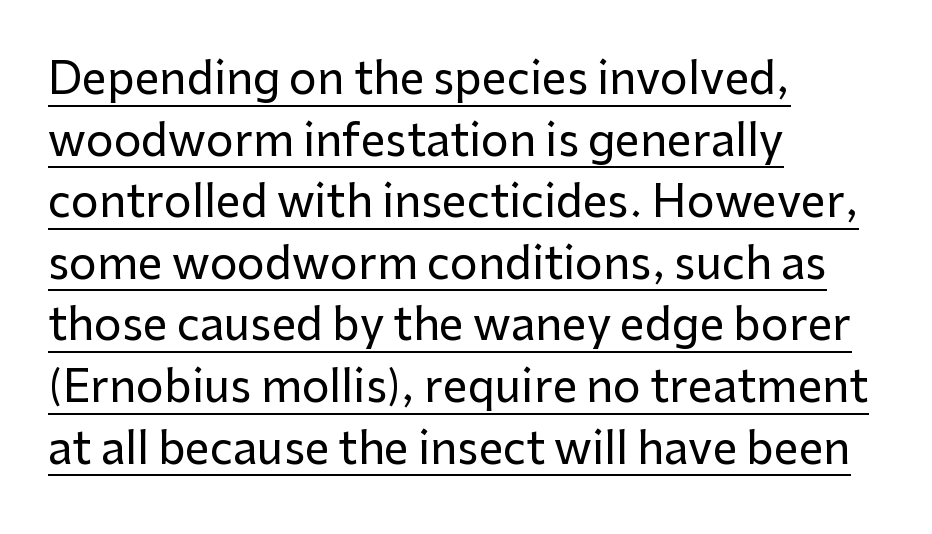
{"serif": "no", "italic": "no", "width": "normal", "stroke_contrast": "low", "x_height": "medium", "monospaced": "no", "underline": "yes", "align": "left", "line_spacing": "normal", "line_spacing_ratio": 1.4, "letter_spacing": "normal", "letter_spacing_em": 0.0, "glyph_px": 44}
